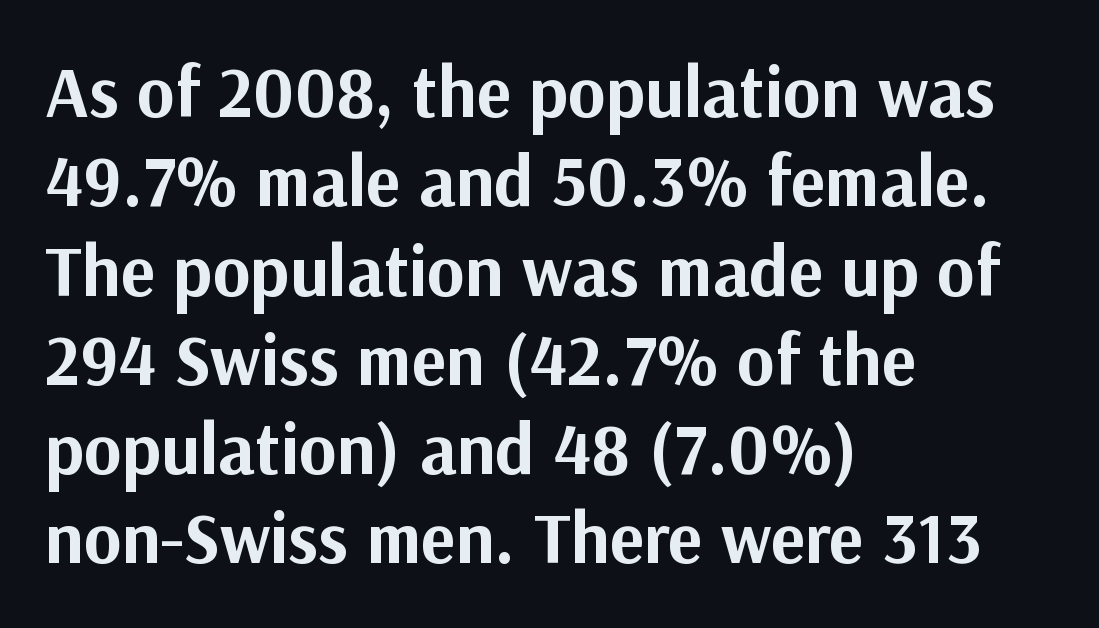
The image shows 72 px bold sans-serif type, upright; set left-aligned, line spacing 1.24x, normal letter spacing, not underlined; medium stroke contrast and a medium x-height.
